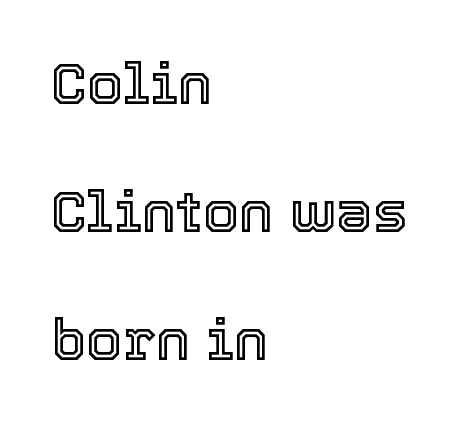
{"italic": "no", "width": "normal", "x_height": "medium", "monospaced": "no", "underline": "no", "align": "left", "line_spacing": "loose", "line_spacing_ratio": 2.21, "letter_spacing": "normal", "letter_spacing_em": 0.0, "glyph_px": 58}
